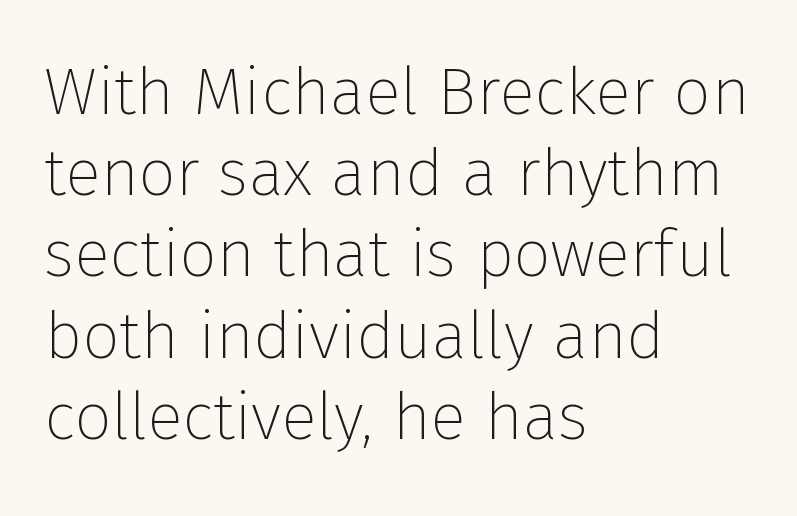
{"serif": "no", "italic": "no", "bold": "no", "weight": "thin", "width": "normal", "stroke_contrast": "low", "x_height": "medium", "monospaced": "no", "underline": "no", "align": "left", "line_spacing_ratio": 1.23, "letter_spacing": "normal", "letter_spacing_em": 0.0, "glyph_px": 66}
